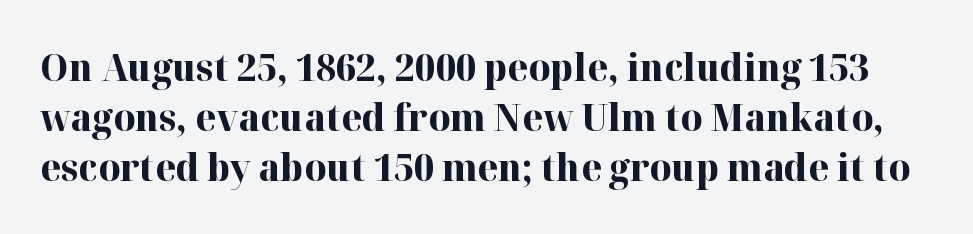
Q: Is the text bold? A: Yes.
Q: Is the text italic (slanted)? A: No, it is upright.
Q: Is the typeface a serif or a sans-serif typeface? A: Serif.
Q: Is the text underlined? A: No.
Q: Is the spacing between letters normal or unusually wide? A: Normal.
Q: Is the spacing between lines tight, normal or loose? A: Normal.
Q: Width (condensed, normal, or wide)? A: Normal.
Q: Stroke contrast? A: High.
Q: x-height? A: Medium.
Q: Monospaced? A: No.
